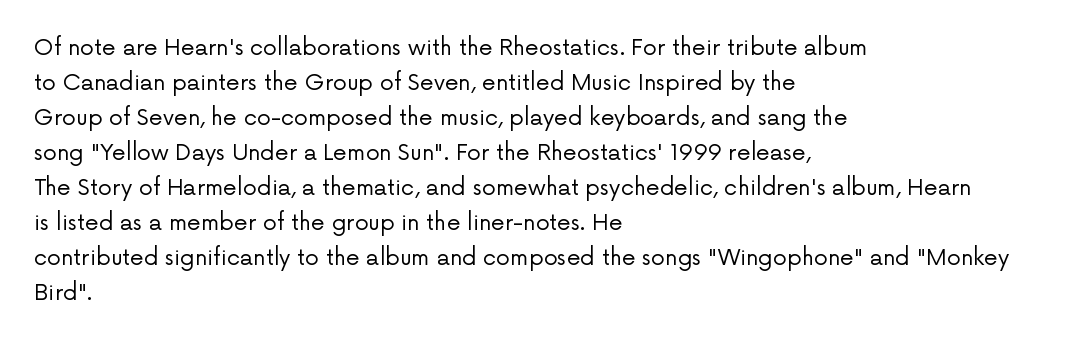
The image shows 22 px text type, upright; set left-aligned, normal line spacing (1.59x), normal letter spacing, not underlined.
